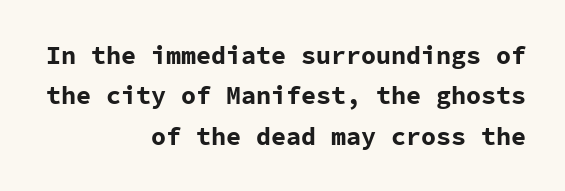
{"italic": "no", "bold": "yes", "underline": "no", "align": "right", "line_spacing": "normal", "line_spacing_ratio": 1.62, "letter_spacing": "normal", "letter_spacing_em": 0.0, "glyph_px": 25}
